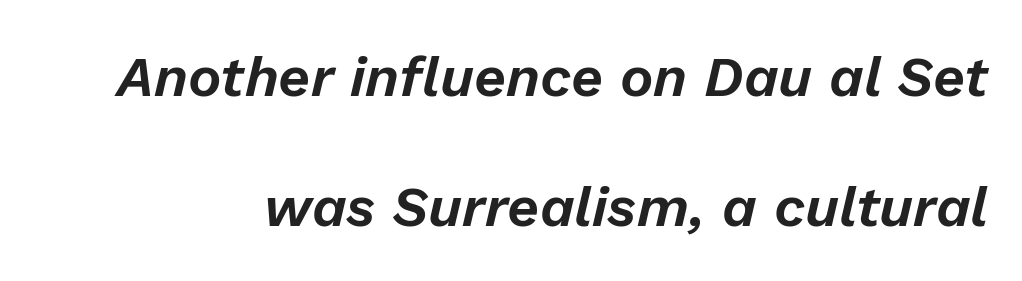
Q: Is the text italic (slanted)? A: Yes, it leans right by about 13 degrees.
Q: Is the text underlined? A: No.
Q: Is the spacing between letters normal or unusually wide? A: Normal.
Q: Is the spacing between lines tight, normal or loose? A: Loose.
Q: Width (condensed, normal, or wide)? A: Normal.
Q: Stroke contrast? A: Low.
Q: x-height? A: Medium.
Q: Monospaced? A: No.
